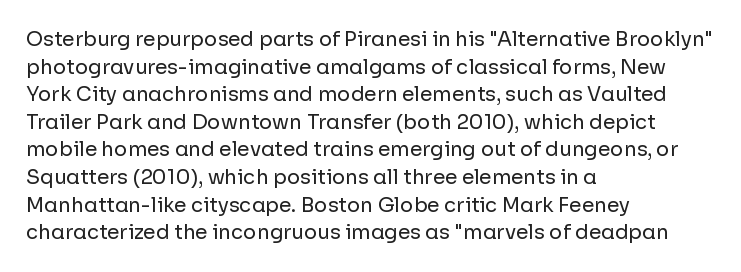
{"italic": "no", "bold": "no", "underline": "no", "align": "left", "line_spacing": "normal", "line_spacing_ratio": 1.38, "letter_spacing": "normal", "letter_spacing_em": 0.0, "glyph_px": 20}
